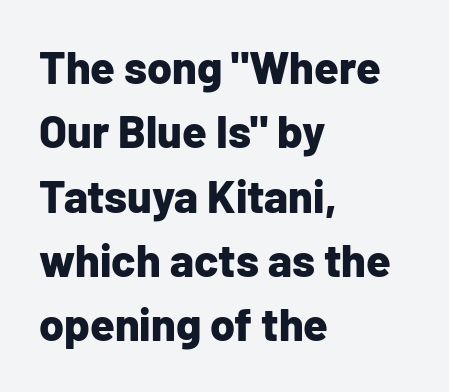
{"serif": "no", "italic": "no", "bold": "yes", "weight": "bold", "width": "normal", "stroke_contrast": "low", "x_height": "medium", "monospaced": "no", "underline": "no", "align": "left", "line_spacing": "normal", "line_spacing_ratio": 1.43, "letter_spacing": "normal", "letter_spacing_em": 0.0, "glyph_px": 45}
